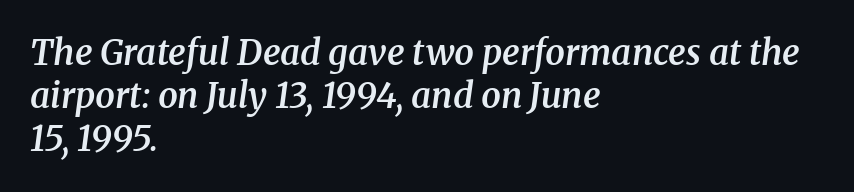
The image shows 35 px semibold serif type, italic (leaning right); set left-aligned, line spacing 1.23x, normal letter spacing, not underlined; medium stroke contrast and a medium x-height.
